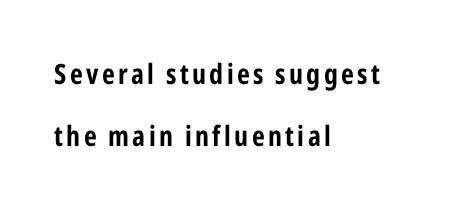
The typesetting leans heavy: a genuine bold. If you drew a line through each stem, it would be perfectly vertical. Horizontally, the lines are justified to the leading edge only. Horizontal bands of white between lines are thick stripes.
